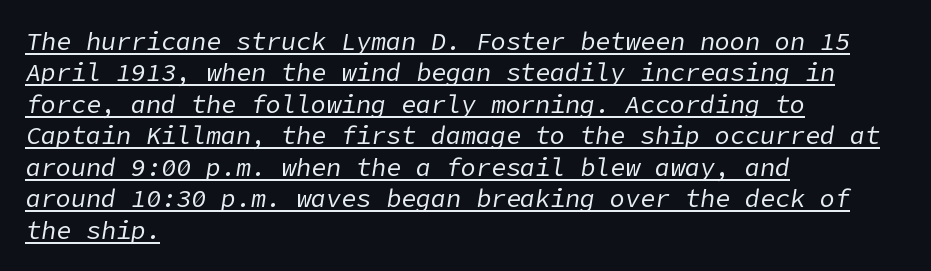
Letters have the restrained weight of plain body copy at most. The rendering uses a moderate line-height, typical for paragraphs. Nothing unusual about the tracking: characters are spaced as the font intends. Compared with a centered layout, this one pins lines to the left instead. The whole block is typeset with a tilt.
